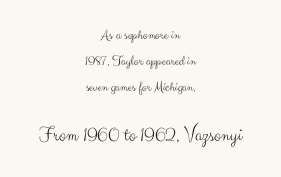
{"bold": "no", "underline": "no", "align": "center", "line_spacing_ratio": 1.87, "letter_spacing": "normal", "letter_spacing_em": 0.0, "larger_block": "second", "size_ratio": 1.5, "glyph_px": 21}
